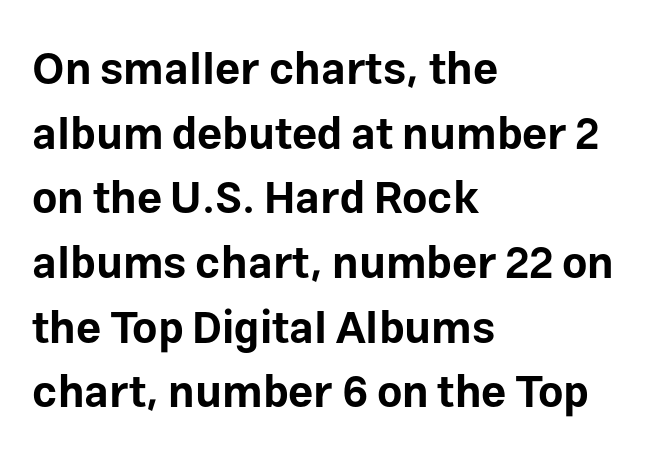
The image shows 44 px bold sans-serif type, upright; set left-aligned, normal line spacing (1.47x), normal letter spacing, not underlined; low stroke contrast and a medium x-height.
